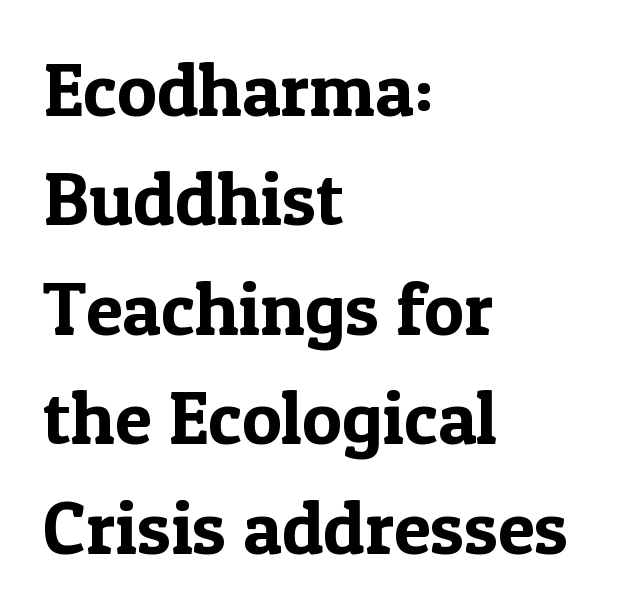
{"serif": "yes", "italic": "no", "width": "normal", "x_height": "medium", "monospaced": "no", "underline": "no", "align": "left", "line_spacing": "normal", "line_spacing_ratio": 1.46, "letter_spacing": "normal", "letter_spacing_em": 0.0, "glyph_px": 75}
